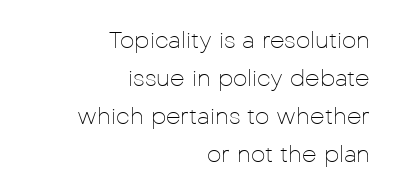
{"italic": "no", "bold": "no", "underline": "no", "align": "right", "line_spacing": "normal", "line_spacing_ratio": 1.65, "letter_spacing": "normal", "letter_spacing_em": 0.0, "glyph_px": 23}
